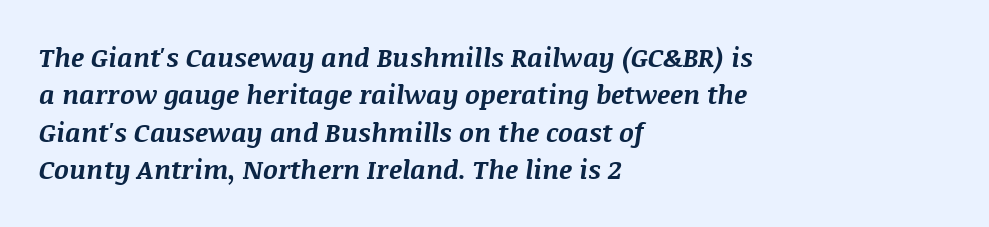
A student would call this left alignment; a typographer would say flush left, rag right. The words here are not underlined. Heavy-handed strokes throughout: this text is bold. Tracking here is standard; glyphs follow each other at the usual distance. The vertical gap from one line to the next is medium. Notice how the stems are inclined rather than vertical — that's the hallmark of italics.
